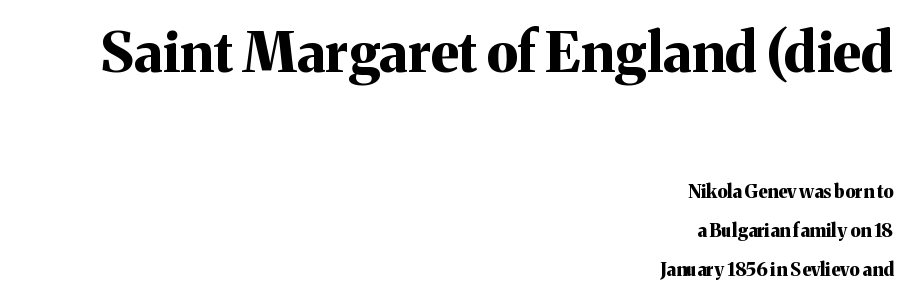
The image shows 55 px bold serif type, upright; set right-aligned, loose line spacing (2.16x), normal letter spacing, not underlined; the first (top) block is 3.06x larger; medium stroke contrast and a medium x-height.
